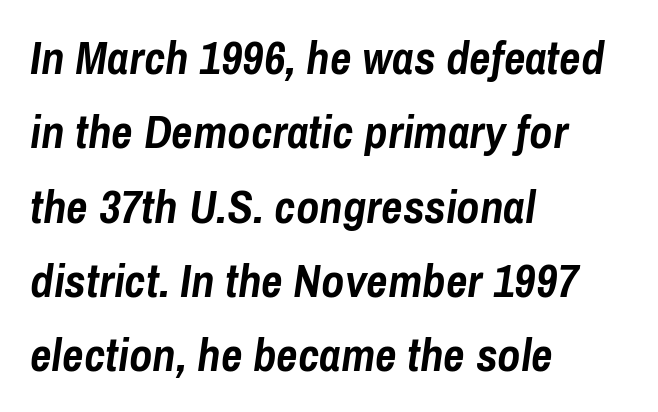
The image shows 47 px semibold, condensed type, italic (leaning right); set left-aligned, normal line spacing (1.58x), normal letter spacing, not underlined; low stroke contrast and a medium x-height.
